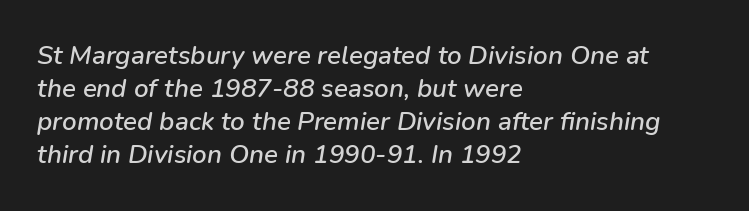
The image shows 26 px text type, italic (leaning right); set left-aligned, normal line spacing (1.27x), normal letter spacing, not underlined.
